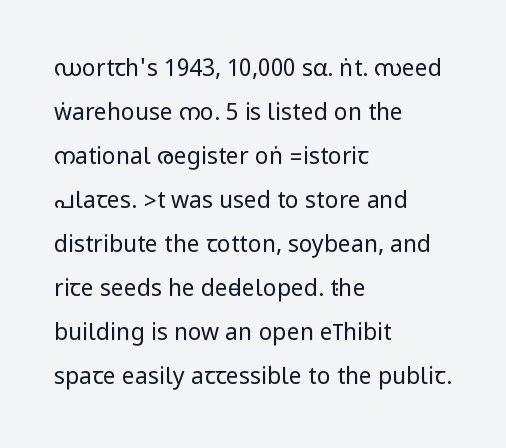
This rendering leaves character spacing at its baseline value. Reading down the column, the eye jumps a long way to each next line. Plain, unruled lines of type. Ordinary non-slanted type is in use. Alignment: flush left. Unbolded letterforms with no extra heft.
